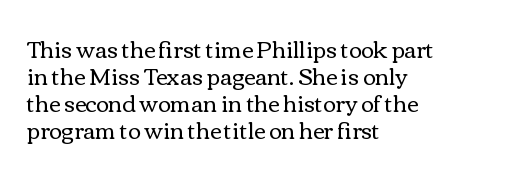
Honestly, the letter spacing is just normal — you wouldn't notice it. A student would call this left alignment; a typographer would say flush left, rag right. The font sits on the lighter half of the weight spectrum, regular included. Just letters on the line, the space beneath them empty.
